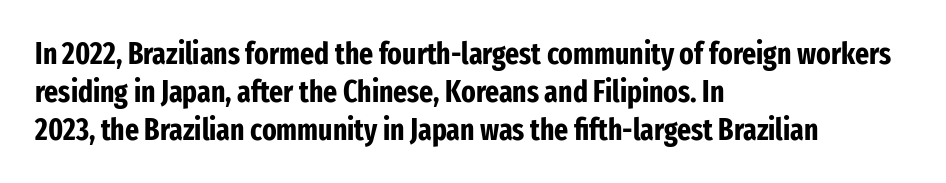
Q: Is the text bold? A: Yes.
Q: Is the text italic (slanted)? A: No, it is upright.
Q: Is the typeface a serif or a sans-serif typeface? A: Sans-serif.
Q: Is the text underlined? A: No.
Q: How is the paragraph aligned? A: Left-aligned.
Q: Is the spacing between letters normal or unusually wide? A: Normal.
Q: Is the spacing between lines tight, normal or loose? A: Normal.
Q: Width (condensed, normal, or wide)? A: Condensed.
Q: Stroke contrast? A: Low.
Q: x-height? A: Medium.
Q: Monospaced? A: No.
